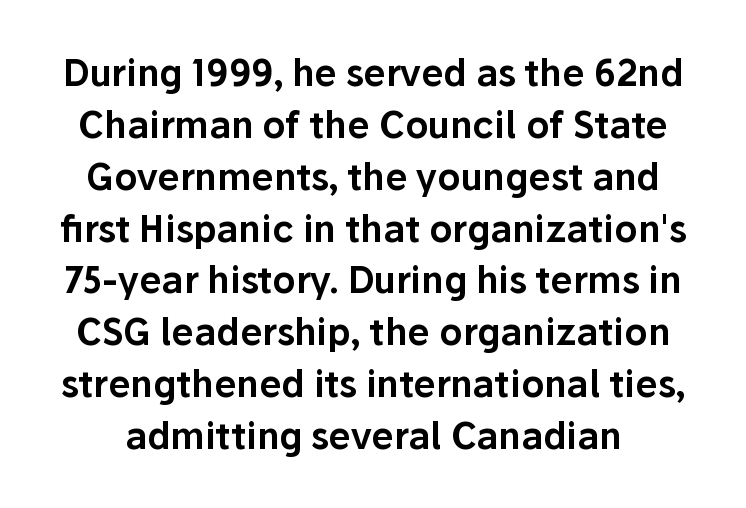
{"serif": "no", "italic": "no", "width": "normal", "stroke_contrast": "low", "x_height": "medium", "monospaced": "no", "underline": "no", "line_spacing": "normal", "line_spacing_ratio": 1.44, "letter_spacing": "normal", "letter_spacing_em": 0.0, "glyph_px": 36}
